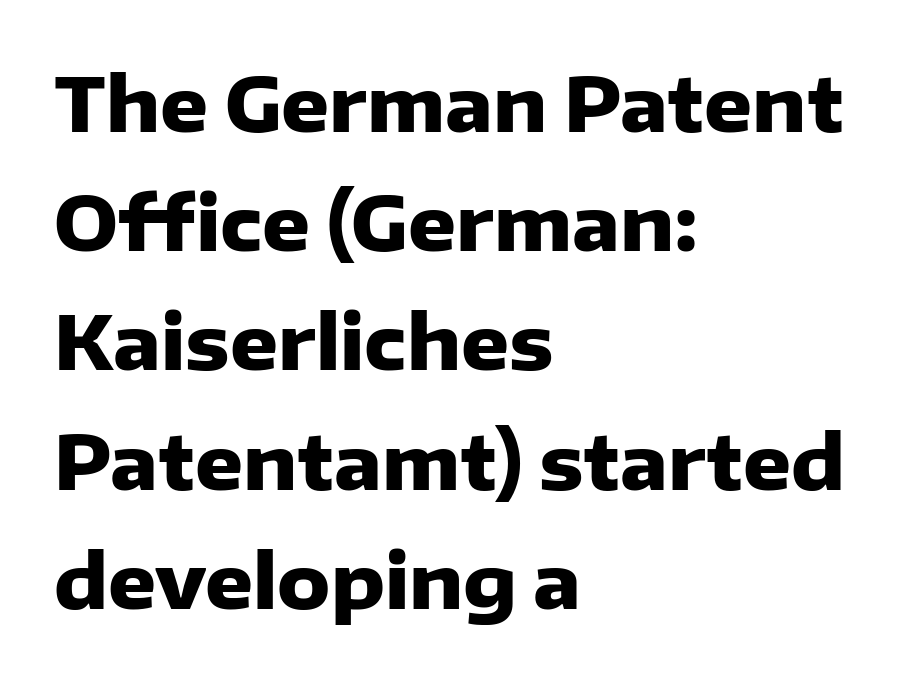
The image shows 75 px heavy sans-serif type, upright; set left-aligned, normal line spacing (1.59x), normal letter spacing, not underlined; low stroke contrast and a medium x-height.
